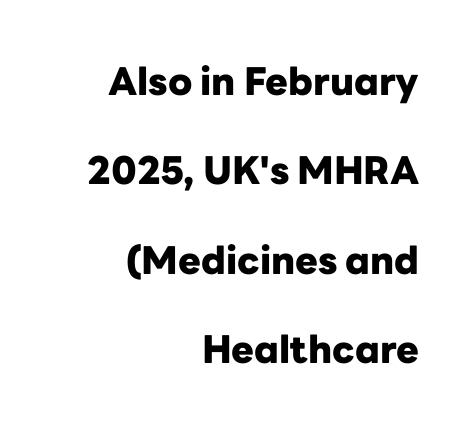
The image shows 38 px heavy sans-serif type, upright; set right-aligned, loose line spacing (2.35x), normal letter spacing, not underlined; low stroke contrast and a medium x-height.
